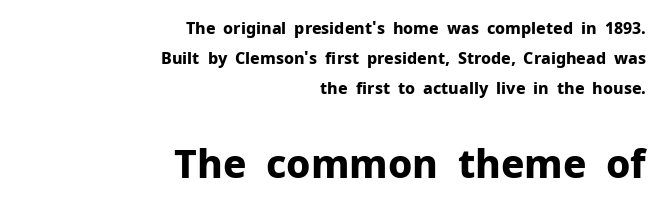
The image shows 39 px bold sans-serif type, upright; set right-aligned, line spacing 1.86x, normal letter spacing, not underlined; the second (bottom) block is 2.44x larger; low stroke contrast and a medium x-height.
